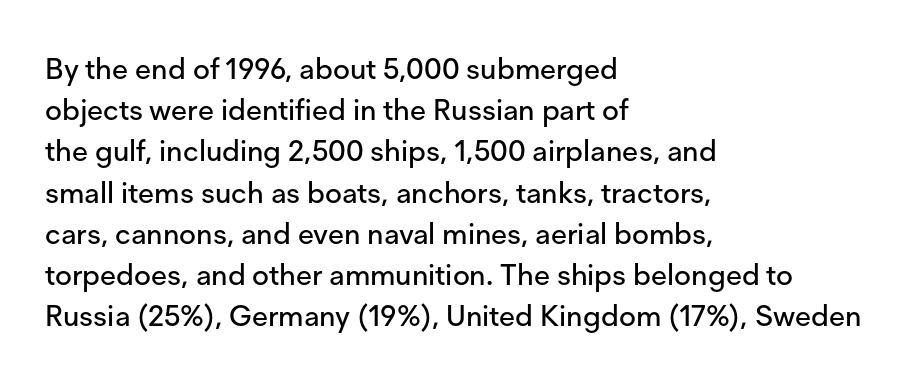
{"serif": "no", "italic": "no", "width": "normal", "stroke_contrast": "low", "x_height": "medium", "monospaced": "no", "underline": "no", "align": "left", "line_spacing": "normal", "line_spacing_ratio": 1.42, "letter_spacing": "normal", "letter_spacing_em": 0.0, "glyph_px": 29}
